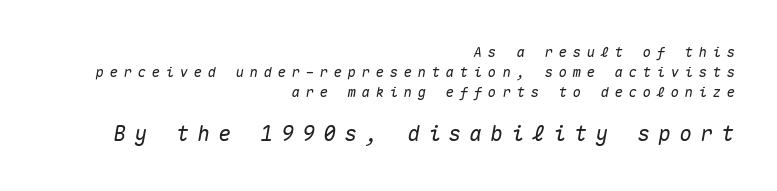
The image shows 21 px text type, italic (leaning right); set right-aligned, normal line spacing (1.44x), unusually wide letter spacing (+0.4 em), not underlined; the second (bottom) block is 1.5x larger.
